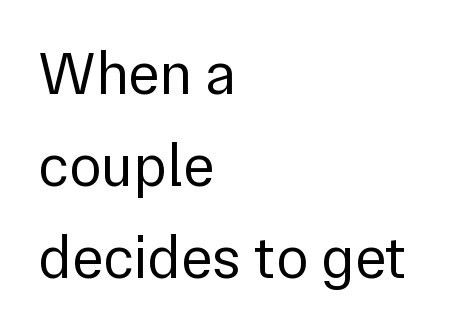
This sample has the flowing, uneven cadence of proportional lettering. Observe the absence of serifs on each vertical stroke in this sample. You could call the tracking neutral — neither tight nor loose. Underline: absent. One glance says typical: line gaps are just what's usual.
